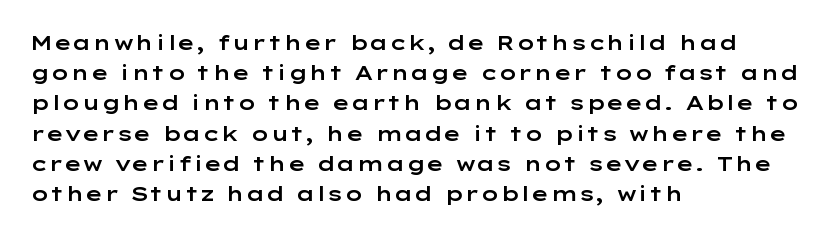
The image shows 20 px text type, upright; set left-aligned, normal line spacing (1.51x), normal letter spacing, not underlined.
